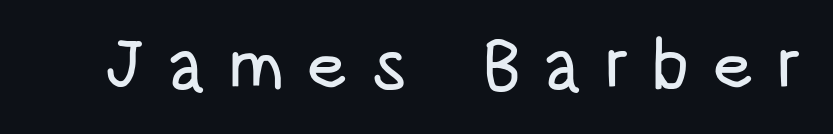
You could only call the tracking loose — the letters float apart. Vertical strokes here are truly vertical. Font category for this specimen: sans-serif. These lines are rendered in a variable-pitch font. Check under the words: just untouched page.
